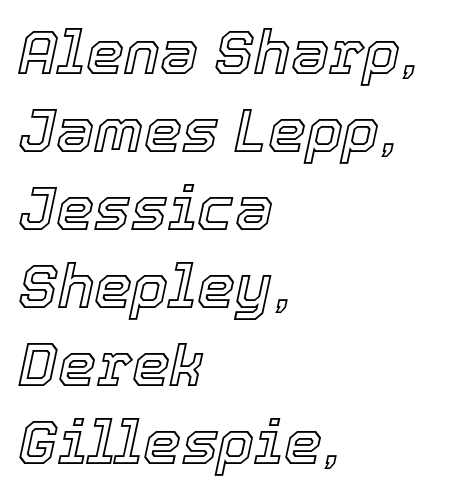
{"italic": "yes", "lean": "right", "slant_degrees": 12, "width": "normal", "x_height": "medium", "monospaced": "no", "underline": "no", "align": "left", "line_spacing": "normal", "line_spacing_ratio": 1.28, "letter_spacing": "normal", "letter_spacing_em": 0.0, "glyph_px": 61}
